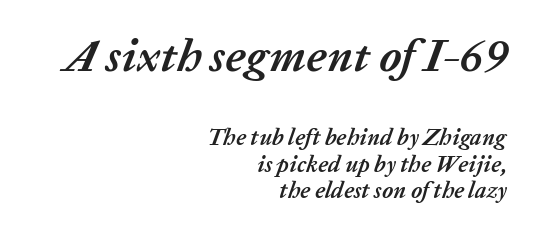
The image shows 46 px semibold type, italic (leaning right); set right-aligned, line spacing 1.17x, normal letter spacing, not underlined; the first (top) block is 2.0x larger; low stroke contrast and a medium x-height.
